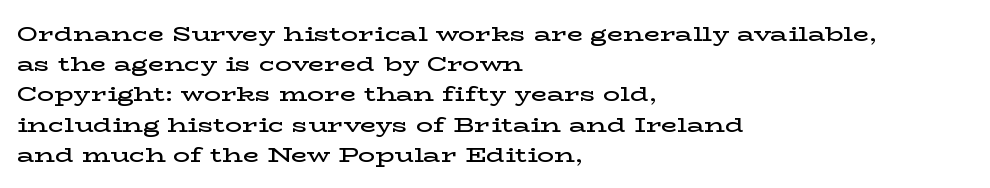
The image shows 21 px text type, upright; set left-aligned, normal line spacing (1.44x), normal letter spacing, not underlined.
